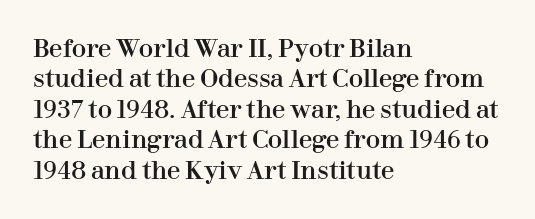
{"italic": "no", "underline": "no", "align": "left", "line_spacing": "normal", "line_spacing_ratio": 1.27, "letter_spacing": "normal", "letter_spacing_em": 0.0, "glyph_px": 24}
